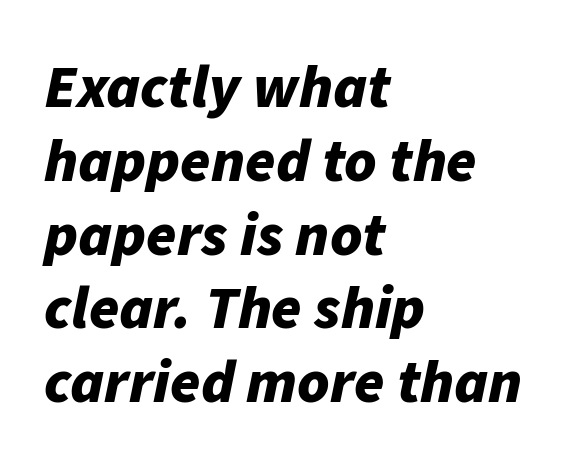
The image shows 61 px bold type, italic (leaning right); set left-aligned, line spacing 1.21x, normal letter spacing, not underlined; low stroke contrast and a medium x-height.
